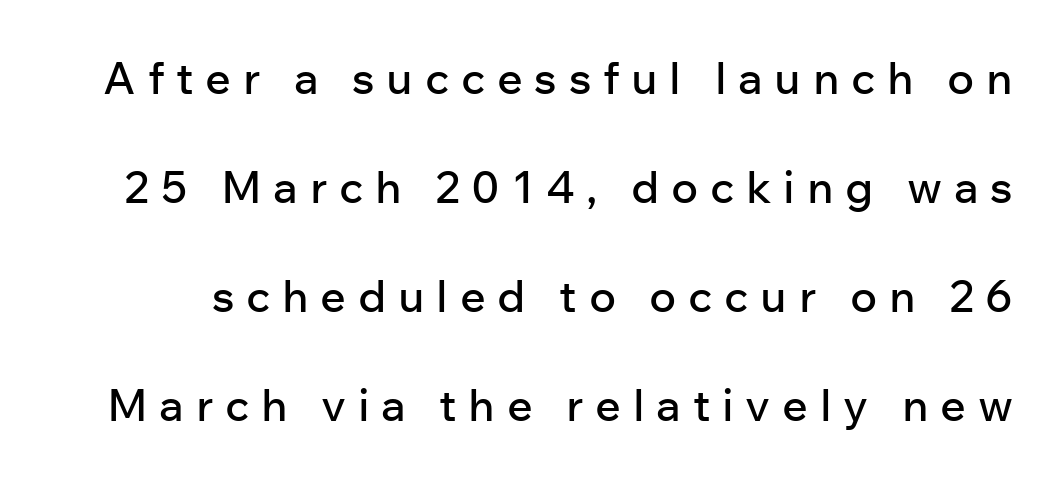
Font category for this specimen: sans-serif. Is the letter spacing exaggerated? Yes — the characters are pushed far apart. Decoration check: the copy has no underline. Airy leading.
